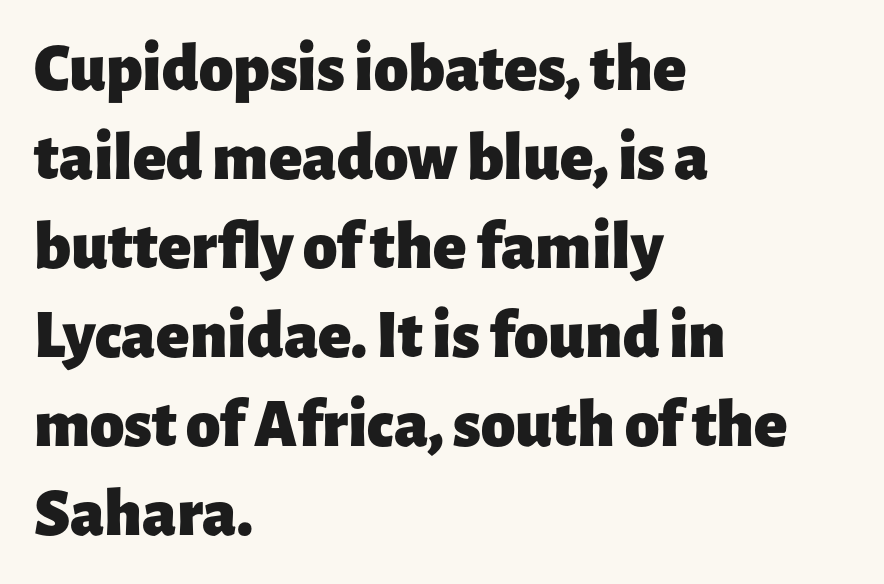
The image shows 69 px heavy sans-serif type, upright; set left-aligned, normal line spacing (1.29x), normal letter spacing, not underlined; low stroke contrast and a medium x-height.
